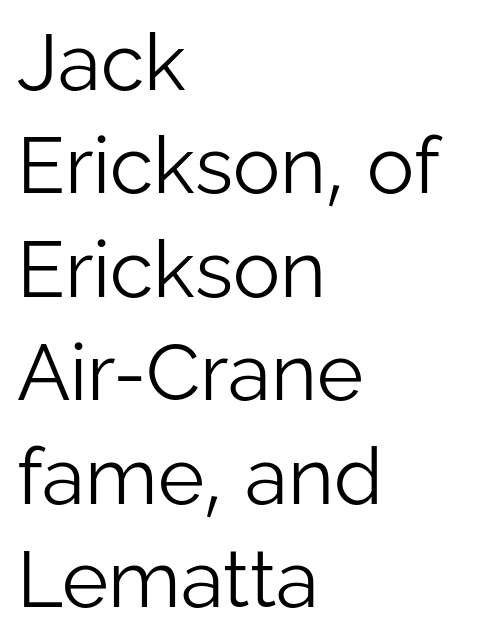
The image shows 79 px light sans-serif type, upright; set left-aligned, normal line spacing (1.31x), normal letter spacing, not underlined; low stroke contrast and a medium x-height.
